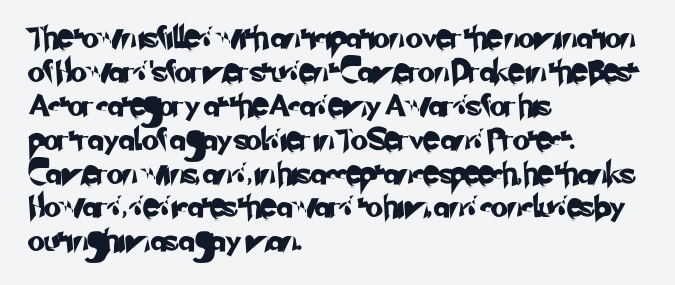
{"underline": "no", "align": "left", "line_spacing": "normal", "line_spacing_ratio": 1.54, "letter_spacing": "normal", "letter_spacing_em": 0.0, "glyph_px": 22}
